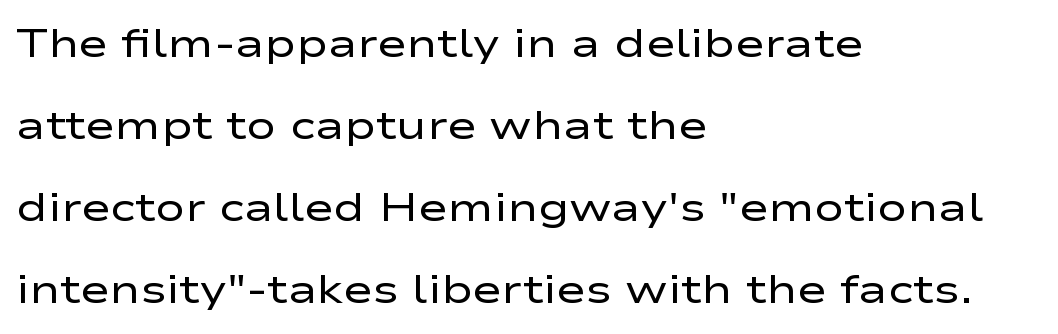
The image shows 40 px regular-weight, wide sans-serif type, upright; set left-aligned, loose line spacing (2.05x), normal letter spacing, not underlined; low stroke contrast and a medium x-height.
